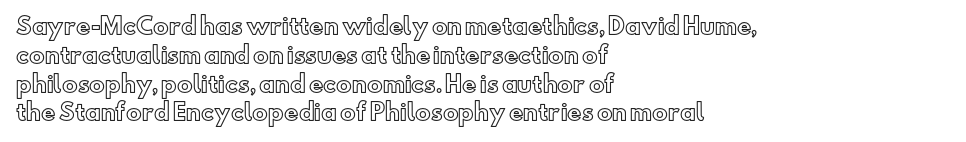
The image shows 22 px text type, upright; set left-aligned, normal line spacing (1.31x), normal letter spacing, not underlined.
